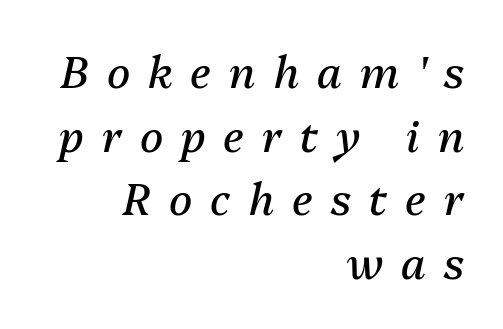
Reading down the column, the eye jumps a familiar distance to each next line. The letters advance in unequal steps, a hallmark of proportional type. Weight: in the light-to-regular range. In CSS terms this would be text-align: right. Unmarked baselines from the first word to the last. The whole block is typeset with a tilt.
